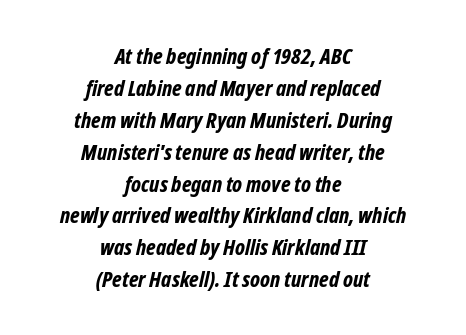
Q: Is the text bold? A: Yes.
Q: Is the text underlined? A: No.
Q: How is the paragraph aligned? A: Centered.
Q: Is the spacing between letters normal or unusually wide? A: Normal.
Q: Is the spacing between lines tight, normal or loose? A: Normal.
